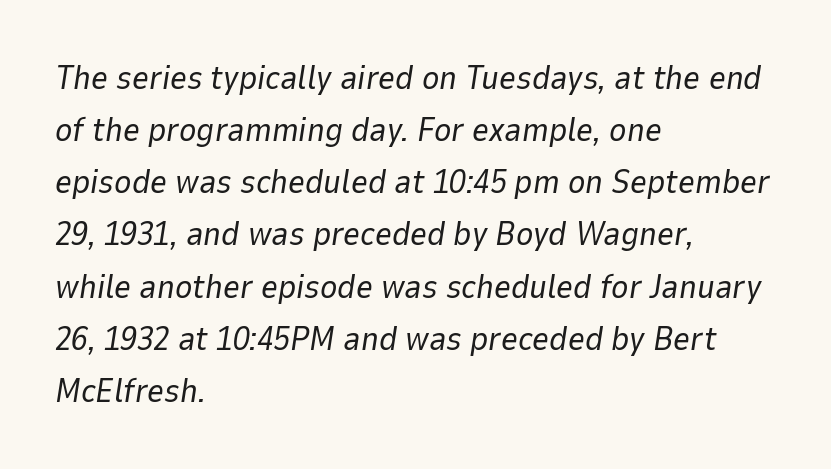
The image shows 33 px regular-weight type, italic (leaning right); set left-aligned, normal line spacing (1.58x), normal letter spacing, not underlined; low stroke contrast and a medium x-height.
